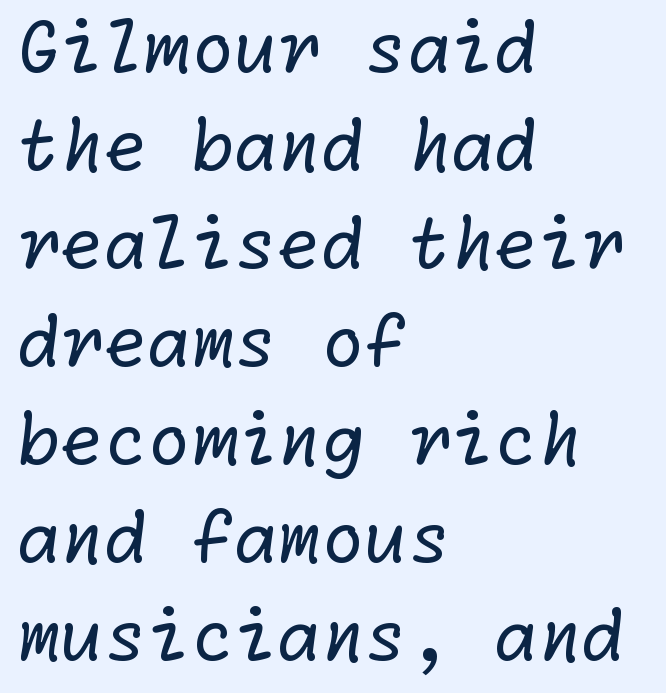
Q: Is the text bold? A: No.
Q: Is the typeface a serif or a sans-serif typeface? A: Sans-serif.
Q: Is the text underlined? A: No.
Q: How is the paragraph aligned? A: Left-aligned.
Q: Is the spacing between letters normal or unusually wide? A: Normal.
Q: Is the spacing between lines tight, normal or loose? A: Normal.
Q: Width (condensed, normal, or wide)? A: Normal.
Q: Stroke contrast? A: Low.
Q: x-height? A: Medium.
